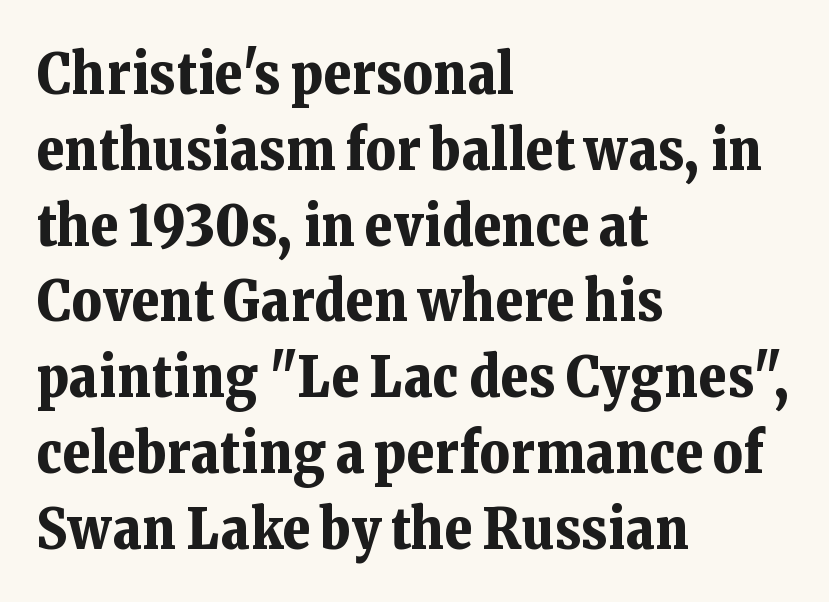
{"serif": "yes", "italic": "no", "bold": "yes", "weight": "bold", "width": "normal", "stroke_contrast": "low", "x_height": "medium", "monospaced": "no", "underline": "no", "align": "left", "line_spacing": "normal", "line_spacing_ratio": 1.33, "letter_spacing": "normal", "letter_spacing_em": 0.0, "glyph_px": 57}
